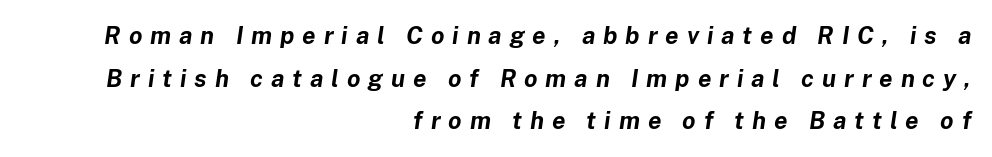
The image shows 24 px bold type, italic (leaning right); set right-aligned, line spacing 1.78x, unusually wide letter spacing (+0.33 em), not underlined.
